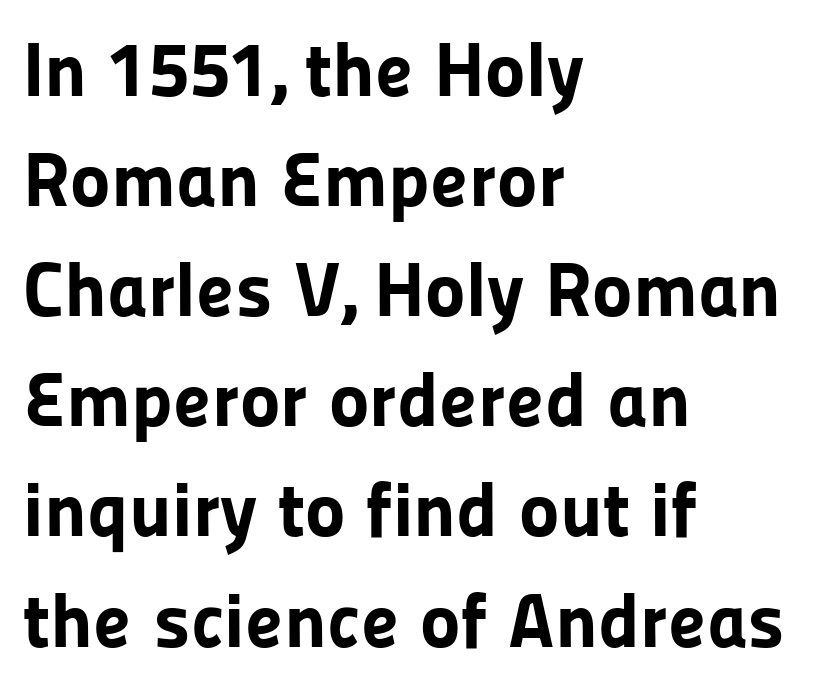
{"serif": "no", "italic": "no", "bold": "yes", "weight": "bold", "width": "normal", "stroke_contrast": "low", "x_height": "medium", "monospaced": "no", "underline": "no", "align": "left", "line_spacing": "normal", "line_spacing_ratio": 1.43, "letter_spacing": "normal", "letter_spacing_em": 0.0, "glyph_px": 77}
